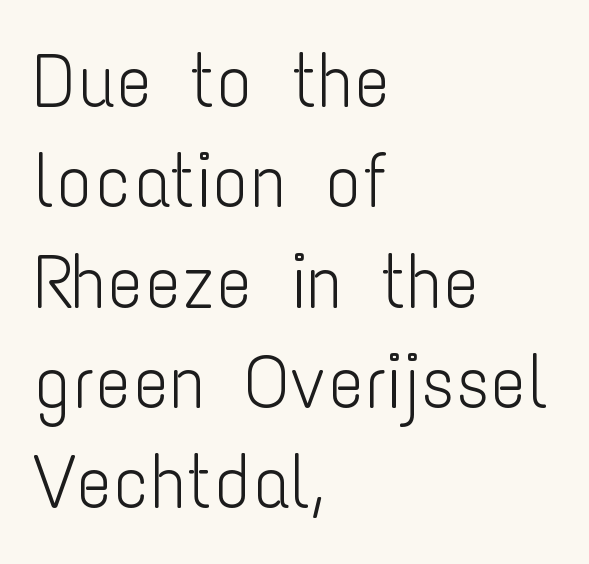
Q: Is the text bold? A: No.
Q: Is the text italic (slanted)? A: No, it is upright.
Q: Is the typeface a serif or a sans-serif typeface? A: Sans-serif.
Q: Is the text underlined? A: No.
Q: How is the paragraph aligned? A: Left-aligned.
Q: Is the spacing between letters normal or unusually wide? A: Normal.
Q: Is the spacing between lines tight, normal or loose? A: Normal.
Q: Width (condensed, normal, or wide)? A: Condensed.
Q: Stroke contrast? A: Low.
Q: x-height? A: Medium.
Q: Monospaced? A: No.
